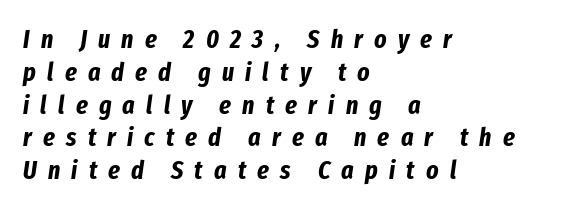
Descenders hang freely into open space. Every character sits at an angle, as italics do. A typesetter would call this leading conventional body-copy spacing. Loose tracking; the words dissolve into strings of separated letters. One-word summary of the alignment: left. What weight is shown? A full bold with thick strokes.
